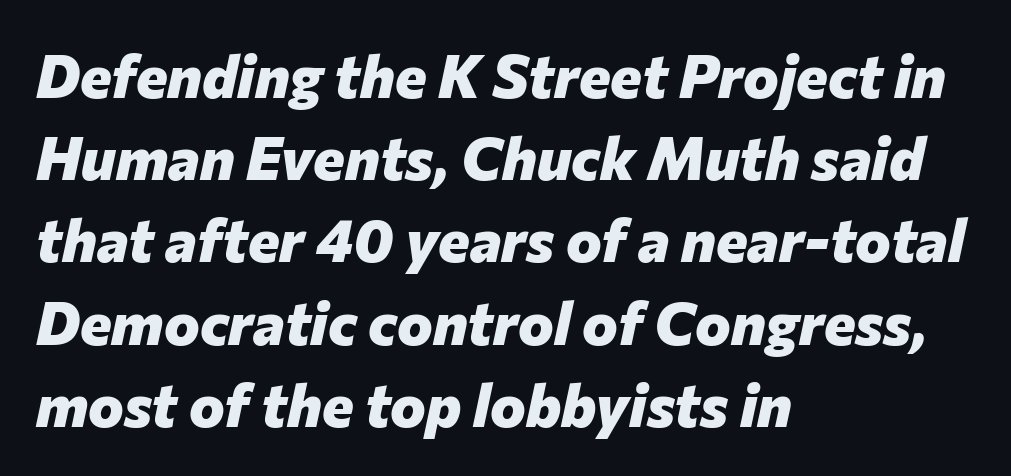
Q: Is the text bold? A: Yes.
Q: Is the text italic (slanted)? A: Yes, it leans right by about 12 degrees.
Q: Is the text underlined? A: No.
Q: How is the paragraph aligned? A: Left-aligned.
Q: Is the spacing between letters normal or unusually wide? A: Normal.
Q: Is the spacing between lines tight, normal or loose? A: Normal.
Q: Width (condensed, normal, or wide)? A: Normal.
Q: Stroke contrast? A: Low.
Q: x-height? A: Medium.
Q: Monospaced? A: No.
